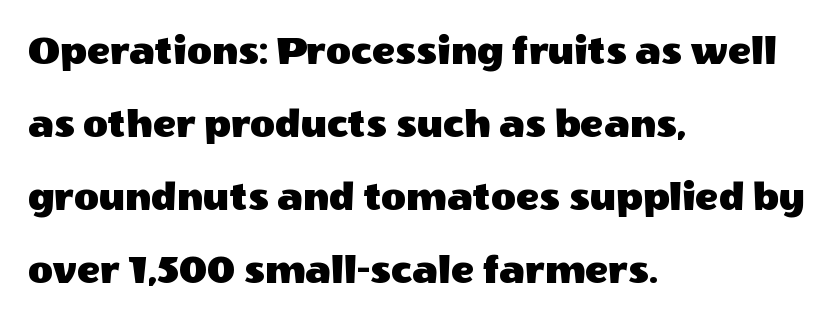
Each line starts at the same left margin while the right side varies. Nope, no serifs anywhere on these letters. Do the characters align in a grid? No, the font is proportional. Vertical strokes here are truly vertical.
